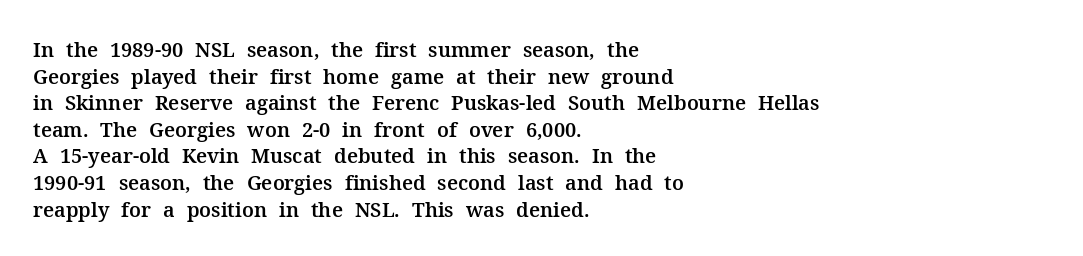
The image shows 20 px text type, upright; set left-aligned, normal line spacing (1.33x), normal letter spacing, not underlined.
